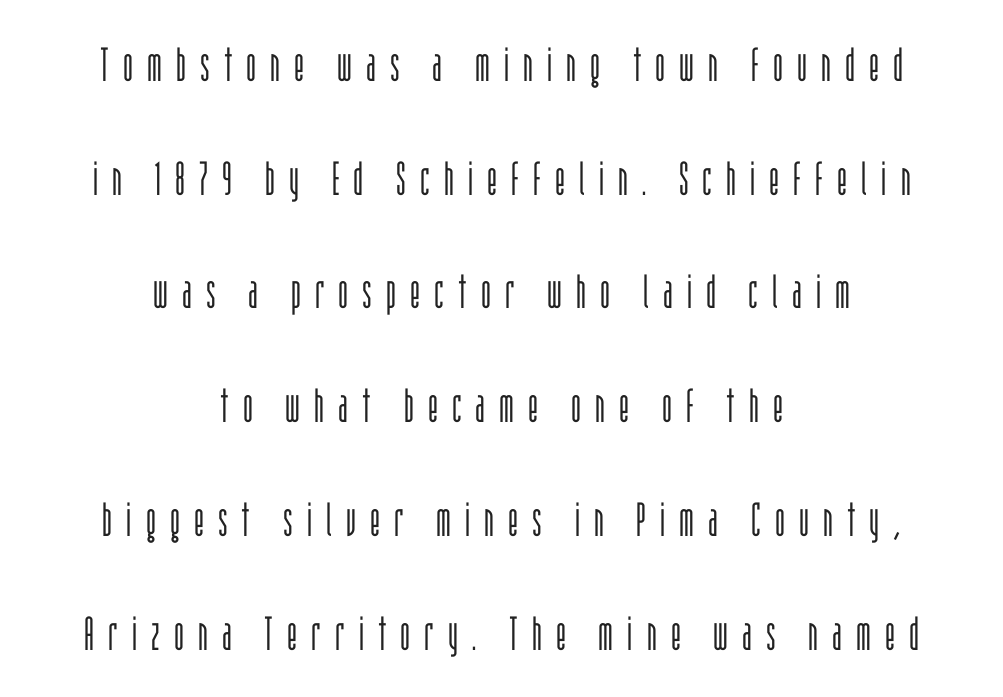
The image shows 47 px light, condensed sans-serif type, upright; set centered, loose line spacing (2.42x), unusually wide letter spacing (+0.3 em), not underlined; low stroke contrast and a large x-height.
